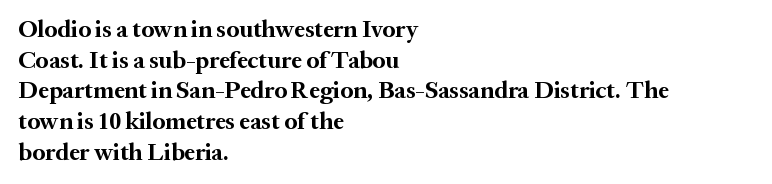
{"italic": "no", "bold": "yes", "underline": "no", "align": "left", "line_spacing": "normal", "line_spacing_ratio": 1.28, "letter_spacing": "normal", "letter_spacing_em": 0.0, "glyph_px": 24}
